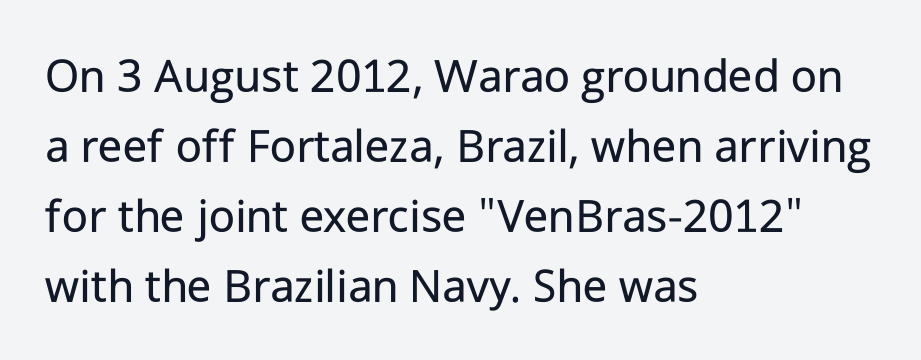
The image shows 50 px regular-weight sans-serif type, upright; set left-aligned, normal line spacing (1.4x), normal letter spacing, not underlined; low stroke contrast and a medium x-height.
